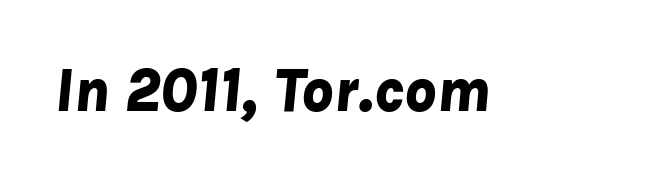
It's the slanting kind of type. The tracking reads as untouched default to a designer's eye. The string is rendered with underlining switched off. Note the varied advance widths — an 'i' is clearly narrower than an 'm'.
